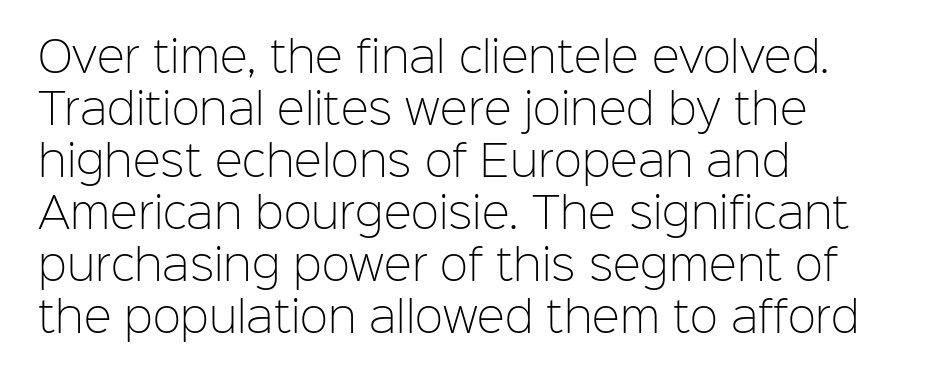
The image shows 42 px light sans-serif type, upright; set left-aligned, line spacing 1.24x, normal letter spacing, not underlined; low stroke contrast and a medium x-height.
